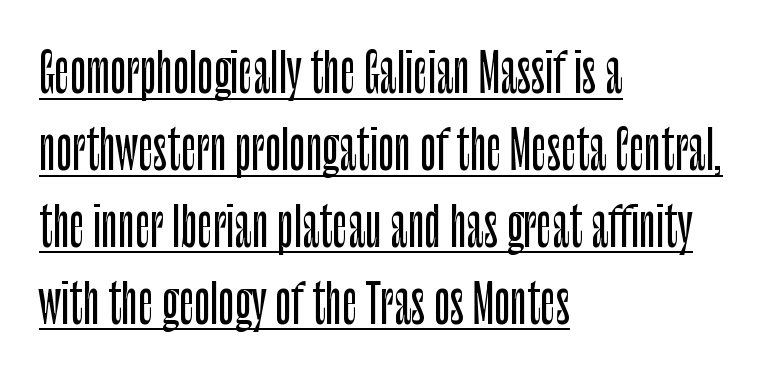
Q: Is the text italic (slanted)? A: No, it is upright.
Q: Is the typeface a serif or a sans-serif typeface? A: Sans-serif.
Q: Is the text underlined? A: Yes.
Q: How is the paragraph aligned? A: Left-aligned.
Q: Is the spacing between letters normal or unusually wide? A: Normal.
Q: Is the spacing between lines tight, normal or loose? A: Normal.
Q: Width (condensed, normal, or wide)? A: Condensed.
Q: Stroke contrast? A: Low.
Q: x-height? A: Large.
Q: Monospaced? A: No.
